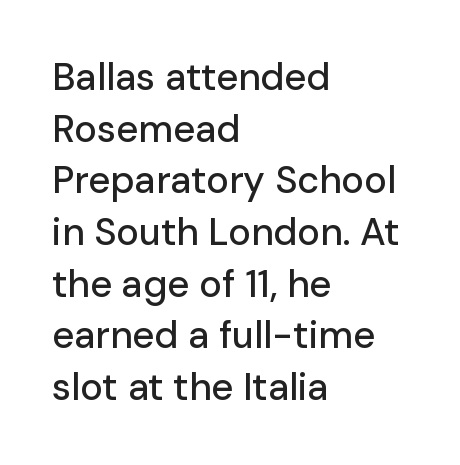
{"serif": "no", "italic": "no", "width": "normal", "stroke_contrast": "low", "x_height": "medium", "monospaced": "no", "underline": "no", "align": "left", "line_spacing": "normal", "line_spacing_ratio": 1.36, "letter_spacing": "normal", "letter_spacing_em": 0.0, "glyph_px": 38}
